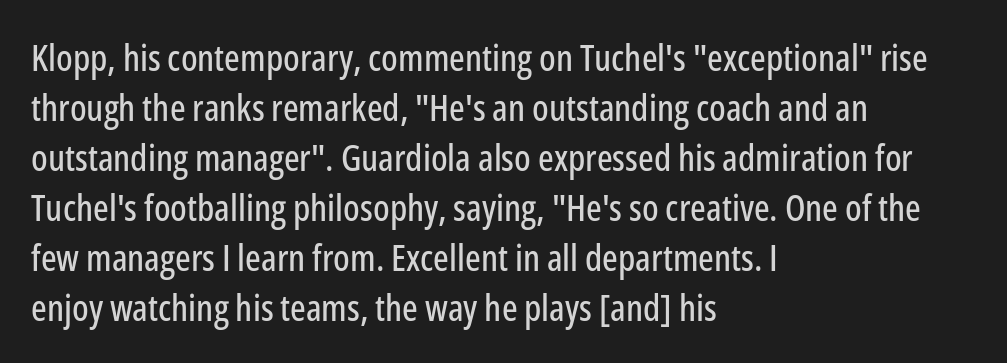
Q: Is the text italic (slanted)? A: No, it is upright.
Q: Is the typeface a serif or a sans-serif typeface? A: Sans-serif.
Q: Is the text underlined? A: No.
Q: How is the paragraph aligned? A: Left-aligned.
Q: Is the spacing between letters normal or unusually wide? A: Normal.
Q: Is the spacing between lines tight, normal or loose? A: Normal.
Q: Width (condensed, normal, or wide)? A: Condensed.
Q: Stroke contrast? A: Low.
Q: x-height? A: Medium.
Q: Monospaced? A: No.
